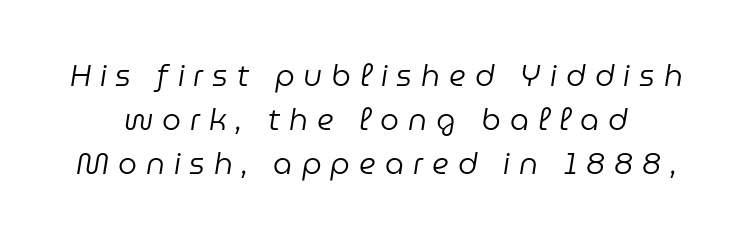
Character widths vary here, with narrow letters taking less room than wide ones. The letters are slanted; this is an italic face. Line spacing here is normal. This sample uses expanded letter spacing, leaving extra air between glyphs. Weight: not bold — regular or lighter.
